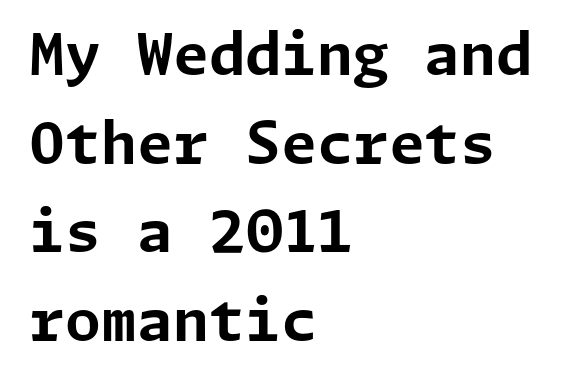
Q: Is the text bold? A: Yes.
Q: Is the text italic (slanted)? A: No, it is upright.
Q: Is the typeface a serif or a sans-serif typeface? A: Sans-serif.
Q: Is the text underlined? A: No.
Q: How is the paragraph aligned? A: Left-aligned.
Q: Is the spacing between letters normal or unusually wide? A: Normal.
Q: Is the spacing between lines tight, normal or loose? A: Normal.
Q: Width (condensed, normal, or wide)? A: Normal.
Q: Stroke contrast? A: Low.
Q: x-height? A: Medium.
